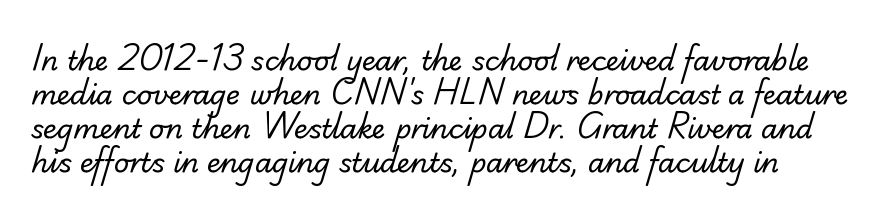
Heaviness? Minimal to ordinary, like unemphasized prose. Anything drawn beneath the words? Only blank space. The face used here is rendered with its standard letterfit. The leading is moderate, giving the passage an even texture.
